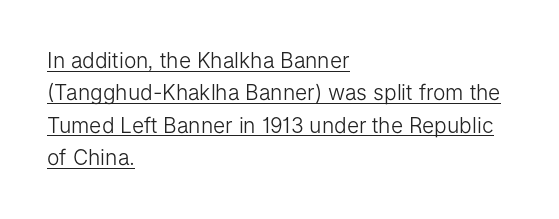
This is underlined copy, the kind a proofreader might mark for attention. The characters are drawn with everyday or finer stroke widths. What stands out about the letter spacing? Nothing — it is the standard amount. These lines sit exactly where default settings would place them. The ragged edge is on the right, which tells us the setting is flush left. Posture: upright roman.
